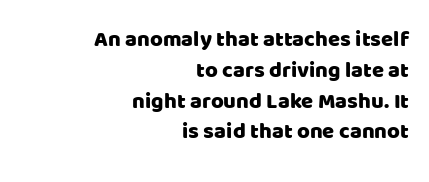
{"italic": "no", "underline": "no", "align": "right", "line_spacing": "normal", "line_spacing_ratio": 1.4, "letter_spacing": "normal", "letter_spacing_em": 0.0, "glyph_px": 22}
